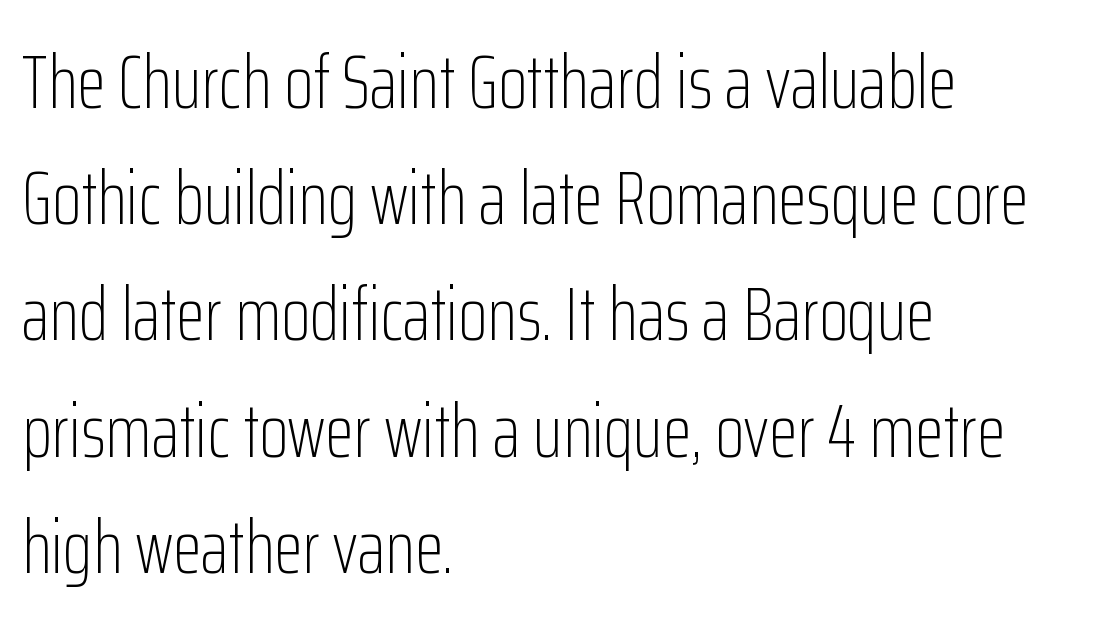
The image shows 75 px light, condensed sans-serif type, upright; set left-aligned, normal line spacing (1.55x), normal letter spacing, not underlined; low stroke contrast and a medium x-height.
